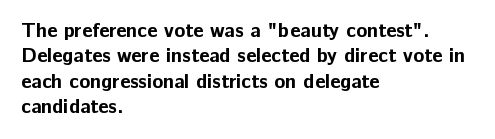
Characters follow at the spacing the type designer built in. What's the leading like? Ordinary, nothing unusual. Horizontal alignment here is leftward, the default for most running prose. The words here are not underlined. The typesetting leans heavy: a genuine bold.
